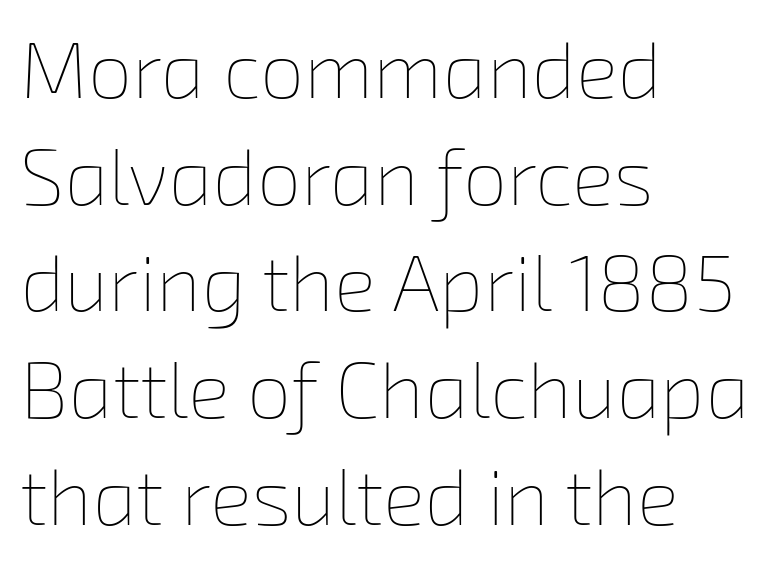
{"bold": "no", "weight": "thin", "width": "normal", "stroke_contrast": "low", "x_height": "medium", "monospaced": "no", "underline": "no", "align": "left", "line_spacing": "normal", "line_spacing_ratio": 1.35, "letter_spacing": "normal", "letter_spacing_em": 0.0, "glyph_px": 79}
